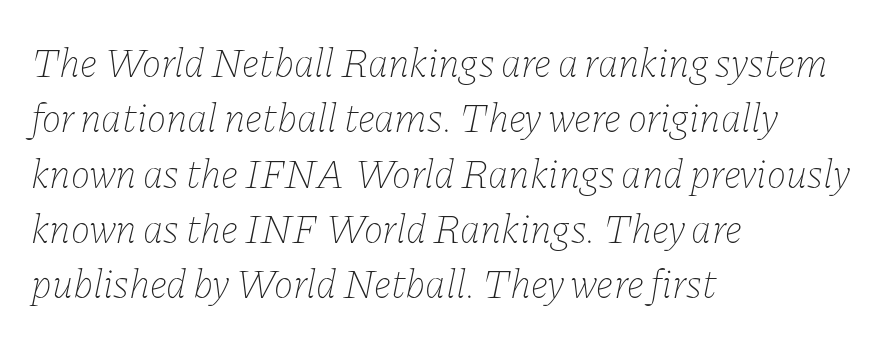
The image shows 41 px thin type, italic (leaning right); set left-aligned, normal line spacing (1.35x), normal letter spacing, not underlined; low stroke contrast and a medium x-height.
